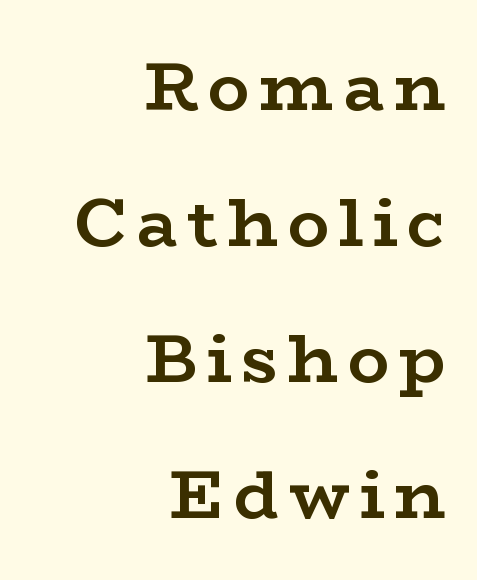
{"serif": "yes", "italic": "no", "bold": "yes", "weight": "semibold", "width": "wide", "stroke_contrast": "low", "x_height": "medium", "monospaced": "no", "underline": "no", "align": "right", "line_spacing": "loose", "line_spacing_ratio": 1.97, "glyph_px": 69}
